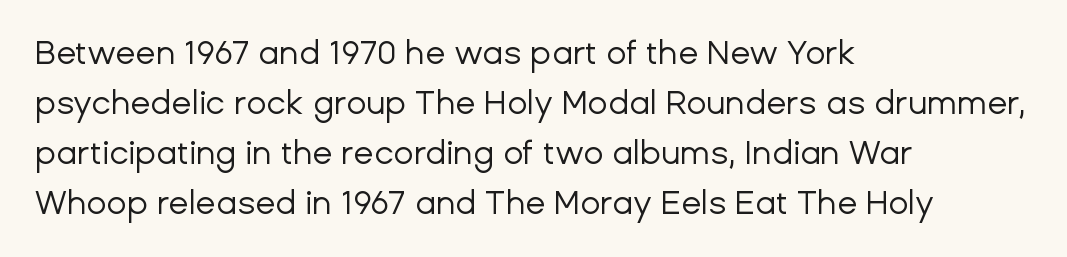
{"serif": "no", "italic": "no", "bold": "no", "weight": "regular", "width": "normal", "stroke_contrast": "low", "x_height": "medium", "monospaced": "no", "underline": "no", "align": "left", "line_spacing": "normal", "line_spacing_ratio": 1.52, "letter_spacing": "normal", "letter_spacing_em": 0.0, "glyph_px": 33}
